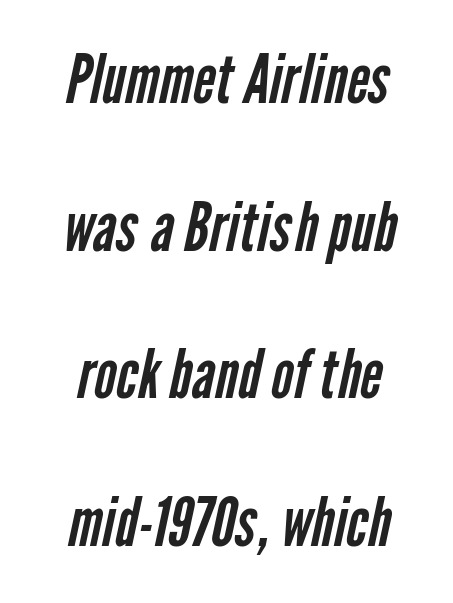
Q: Is the text bold? A: No.
Q: Is the typeface a serif or a sans-serif typeface? A: Sans-serif.
Q: Is the text underlined? A: No.
Q: Is the spacing between letters normal or unusually wide? A: Normal.
Q: Is the spacing between lines tight, normal or loose? A: Loose.
Q: Width (condensed, normal, or wide)? A: Condensed.
Q: Stroke contrast? A: Low.
Q: x-height? A: Medium.
Q: Monospaced? A: No.
